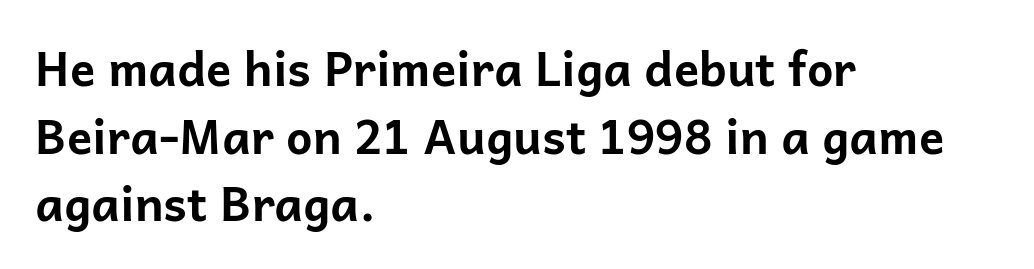
{"serif": "no", "italic": "no", "bold": "yes", "weight": "bold", "width": "normal", "stroke_contrast": "low", "x_height": "medium", "monospaced": "no", "underline": "no", "align": "left", "line_spacing": "normal", "line_spacing_ratio": 1.44, "letter_spacing": "normal", "letter_spacing_em": 0.0, "glyph_px": 47}
